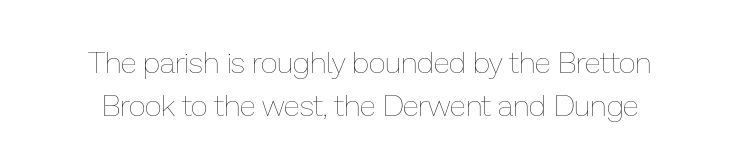
Letters rest on an invisible, unmarked baseline. Does the lettering tilt? It doesn't — this is upright. The rendering uses natural spacing where letterforms have individual widths. Compared with typical body copy, the letter spacing here is the same.
